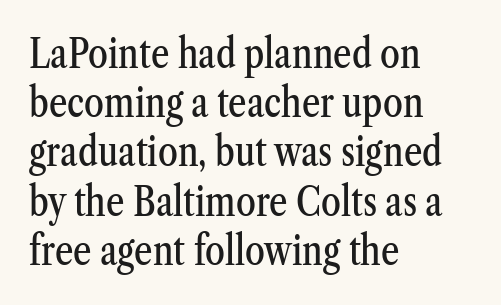
Q: Is the text italic (slanted)? A: No, it is upright.
Q: Is the typeface a serif or a sans-serif typeface? A: Serif.
Q: Is the text underlined? A: No.
Q: How is the paragraph aligned? A: Left-aligned.
Q: Is the spacing between letters normal or unusually wide? A: Normal.
Q: Width (condensed, normal, or wide)? A: Condensed.
Q: Stroke contrast? A: Medium.
Q: x-height? A: Medium.
Q: Monospaced? A: No.
